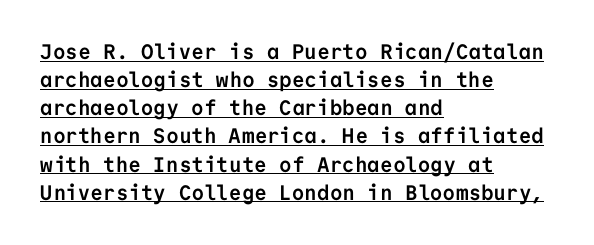
{"italic": "no", "bold": "yes", "underline": "yes", "align": "left", "line_spacing": "normal", "line_spacing_ratio": 1.34, "letter_spacing": "normal", "letter_spacing_em": 0.0, "glyph_px": 21}
